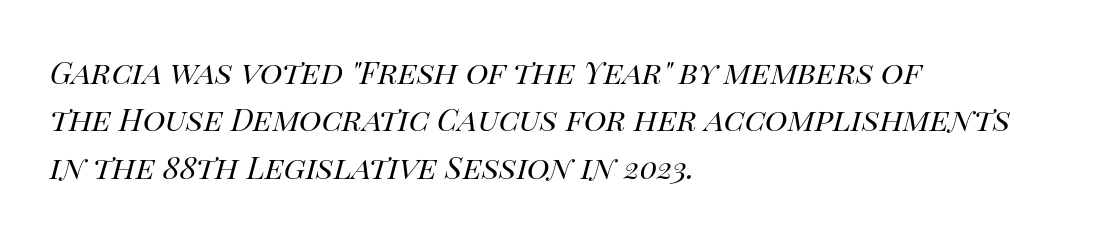
Q: Is the text bold? A: No.
Q: Is the text italic (slanted)? A: Yes, it leans right by about 14 degrees.
Q: Is the text underlined? A: No.
Q: How is the paragraph aligned? A: Left-aligned.
Q: Is the spacing between letters normal or unusually wide? A: Normal.
Q: Is the spacing between lines tight, normal or loose? A: Normal.
Q: Width (condensed, normal, or wide)? A: Normal.
Q: Stroke contrast? A: High.
Q: x-height? A: Large.
Q: Monospaced? A: No.
